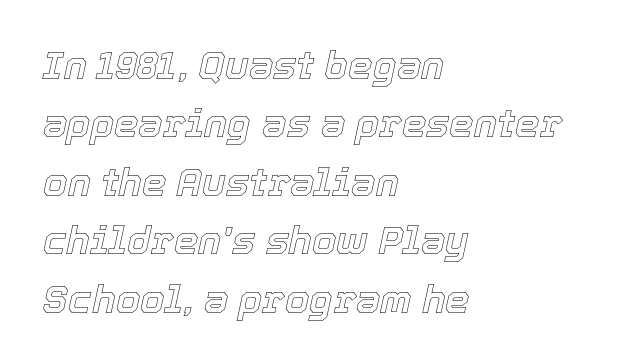
{"italic": "yes", "lean": "right", "slant_degrees": 12, "width": "normal", "x_height": "medium", "monospaced": "no", "underline": "no", "align": "left", "line_spacing": "normal", "line_spacing_ratio": 1.5, "letter_spacing": "normal", "letter_spacing_em": 0.0, "glyph_px": 39}
